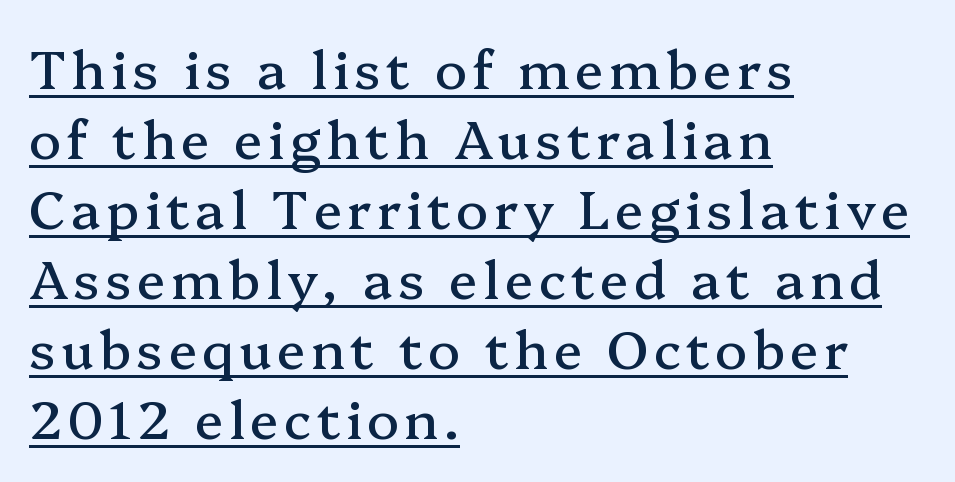
The words here are underlined. The rendering uses a moderate line-height, typical for paragraphs. Caption: multi-line text, flush left, ragged right. I'd call this a serif setting — the letters wear small feet. Ascenders rise straight up at ninety degrees.
